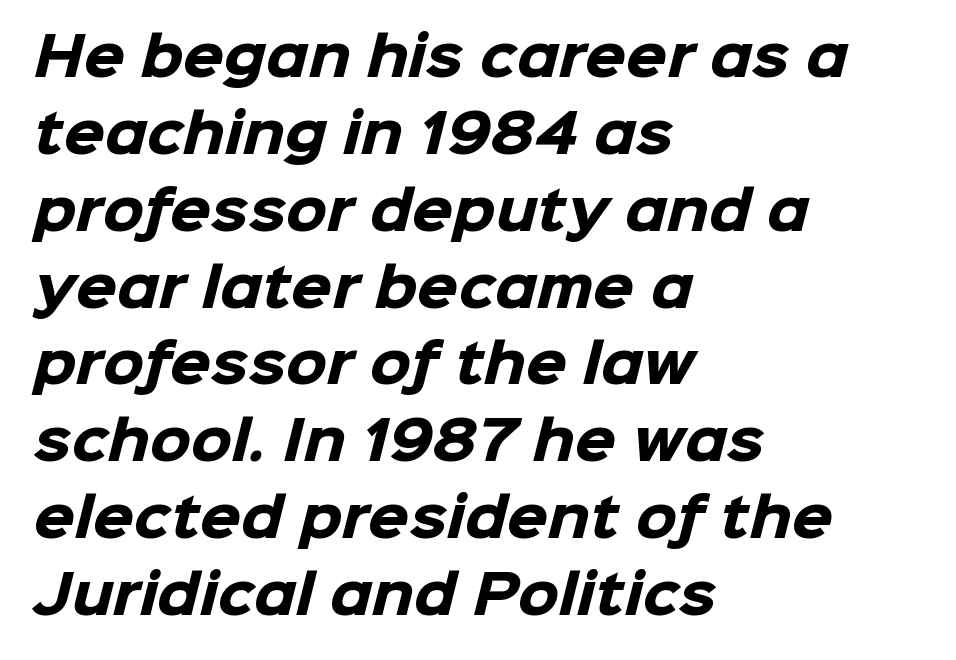
The rendering shows plain stroke endings on the letterforms — a sans-serif design. The rendering uses a bold face; every stroke is thick and dark. Unmarked baselines from the first word to the last. The lines in this sample share a left origin and differ only in where they stop.
